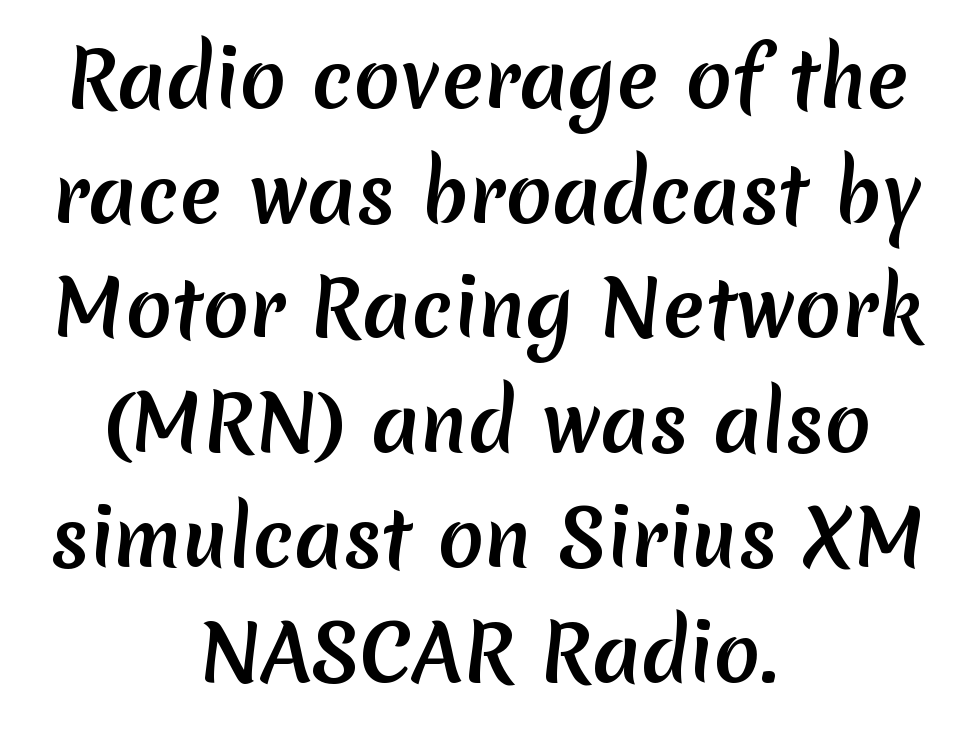
{"serif": "no", "width": "normal", "stroke_contrast": "medium", "x_height": "medium", "monospaced": "no", "underline": "no", "align": "center", "line_spacing": "normal", "line_spacing_ratio": 1.49, "letter_spacing": "normal", "letter_spacing_em": 0.0, "glyph_px": 77}
